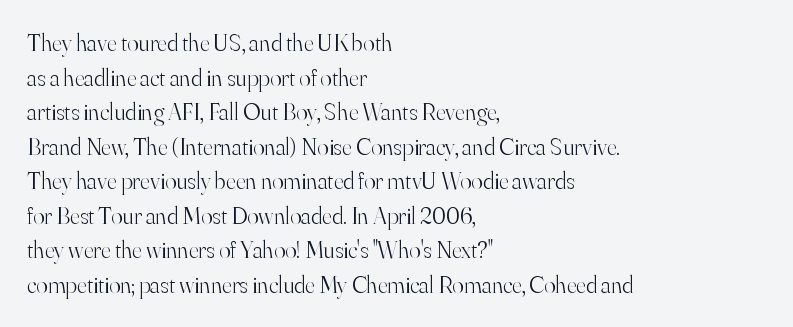
Regarding leading, the lines here are spaced in the standard way. The letters look calm and open, with moderate or lighter stems. Layout note: lines flush left. The rendering keeps characters at their native spacing. The lettering stays uniformly vertical, giving the passage a roman look. Underline: absent.
